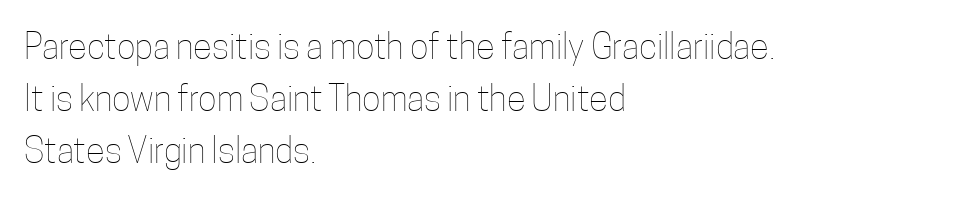
{"italic": "no", "bold": "no", "weight": "thin", "width": "condensed", "stroke_contrast": "low", "x_height": "medium", "monospaced": "no", "underline": "no", "align": "left", "line_spacing": "normal", "line_spacing_ratio": 1.49, "letter_spacing": "normal", "letter_spacing_em": 0.0, "glyph_px": 35}
